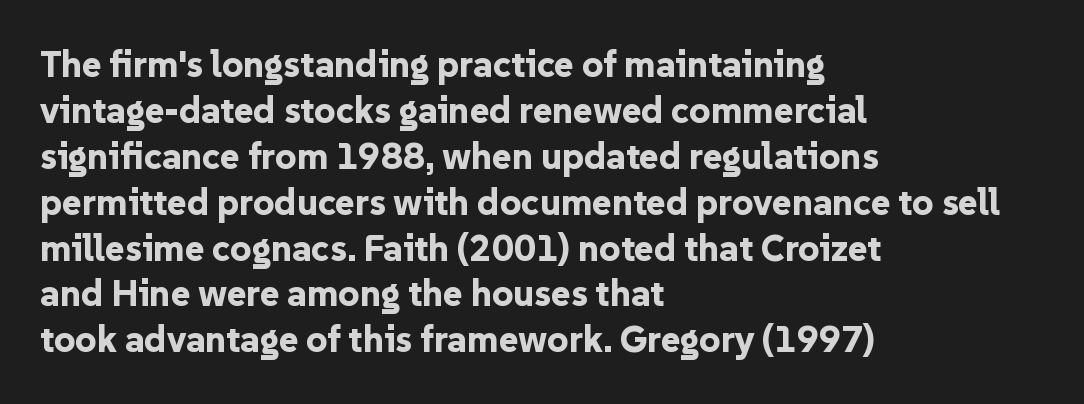
Q: Is the text bold? A: Yes.
Q: Is the text italic (slanted)? A: No, it is upright.
Q: Is the typeface a serif or a sans-serif typeface? A: Sans-serif.
Q: Is the text underlined? A: No.
Q: How is the paragraph aligned? A: Left-aligned.
Q: Is the spacing between letters normal or unusually wide? A: Normal.
Q: Width (condensed, normal, or wide)? A: Normal.
Q: Stroke contrast? A: Low.
Q: x-height? A: Medium.
Q: Monospaced? A: No.
